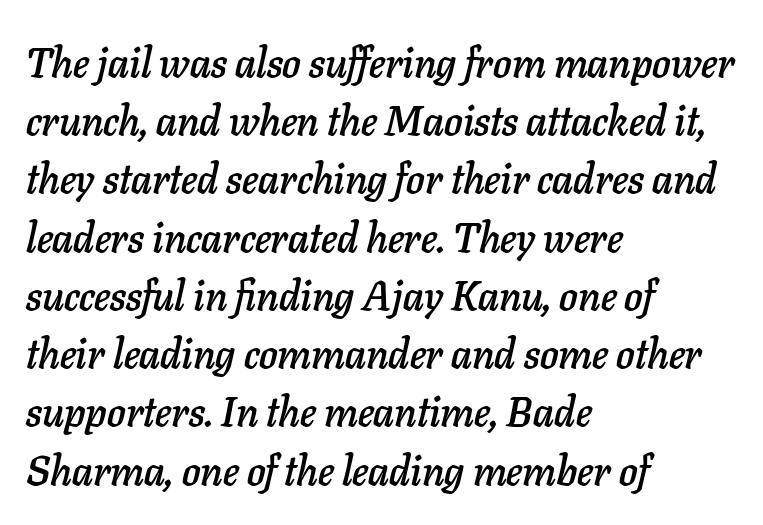
Q: Is the text italic (slanted)? A: Yes, it leans right by about 11 degrees.
Q: Is the text underlined? A: No.
Q: How is the paragraph aligned? A: Left-aligned.
Q: Is the spacing between letters normal or unusually wide? A: Normal.
Q: Is the spacing between lines tight, normal or loose? A: Normal.
Q: Width (condensed, normal, or wide)? A: Normal.
Q: Stroke contrast? A: Low.
Q: x-height? A: Medium.
Q: Monospaced? A: No.
